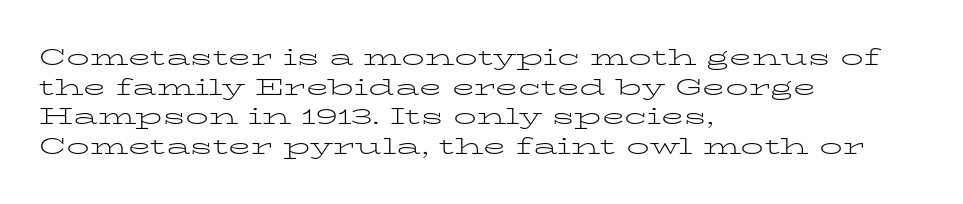
The image shows 23 px text type, upright; set left-aligned, normal line spacing (1.29x), normal letter spacing, not underlined.
